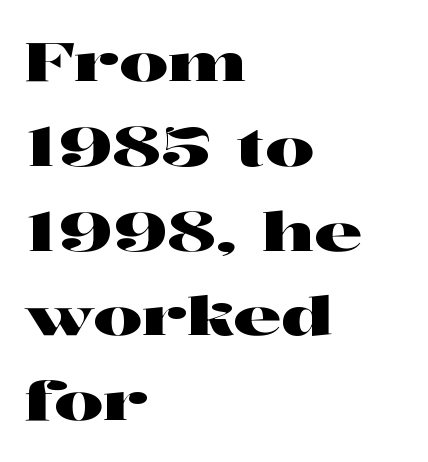
In terms of letterform style, serifs are clearly present. Here the glyphs are tracked normally, forming tight word shapes. Rendered with straight, roman letterforms. Horizontal bands of white between lines are of average thickness. These lines are rendered in a variable-pitch font. Every row of glyphs begins at an identical x-position on the left.
